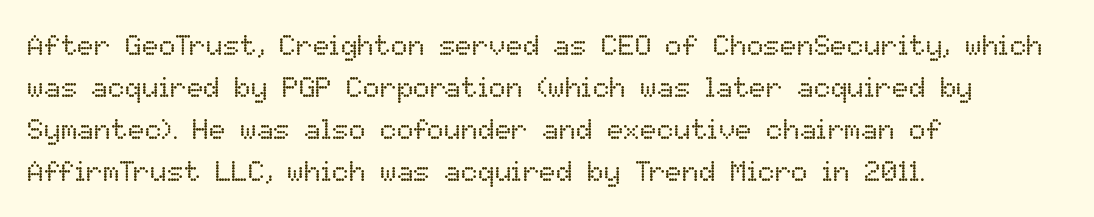
Q: Is the text bold? A: No.
Q: Is the text italic (slanted)? A: No, it is upright.
Q: Is the text underlined? A: No.
Q: How is the paragraph aligned? A: Left-aligned.
Q: Is the spacing between letters normal or unusually wide? A: Normal.
Q: Is the spacing between lines tight, normal or loose? A: Normal.
Q: Width (condensed, normal, or wide)? A: Normal.
Q: Stroke contrast? A: Low.
Q: x-height? A: Medium.
Q: Monospaced? A: No.
